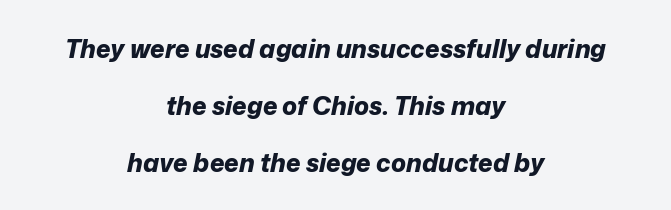
{"italic": "yes", "lean": "right", "slant_degrees": 12, "bold": "yes", "underline": "no", "align": "center", "line_spacing": "loose", "line_spacing_ratio": 2.28, "letter_spacing": "normal", "letter_spacing_em": 0.0, "glyph_px": 25}
